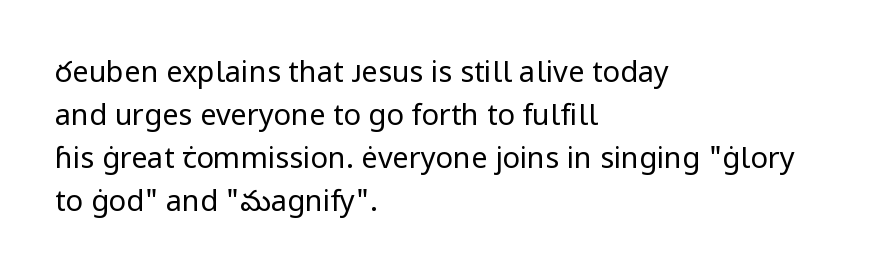
The image shows 29 px regular-weight sans-serif type, upright; set left-aligned, normal line spacing (1.48x), normal letter spacing, not underlined; low stroke contrast and a medium x-height.
